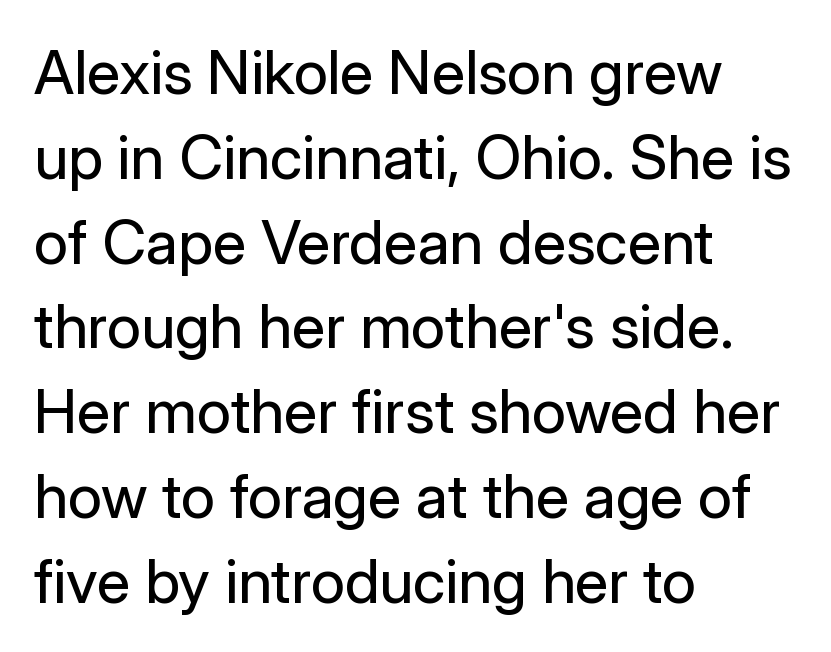
Q: Is the text bold? A: No.
Q: Is the text italic (slanted)? A: No, it is upright.
Q: Is the typeface a serif or a sans-serif typeface? A: Sans-serif.
Q: Is the text underlined? A: No.
Q: How is the paragraph aligned? A: Left-aligned.
Q: Is the spacing between letters normal or unusually wide? A: Normal.
Q: Is the spacing between lines tight, normal or loose? A: Normal.
Q: Width (condensed, normal, or wide)? A: Normal.
Q: Stroke contrast? A: Low.
Q: x-height? A: Medium.
Q: Monospaced? A: No.
